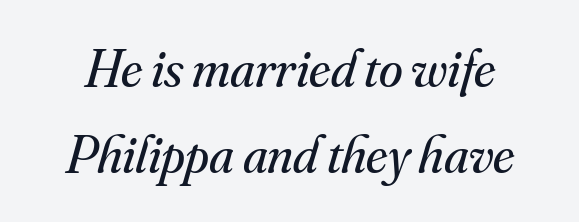
{"serif": "yes", "italic": "yes", "lean": "right", "slant_degrees": 16, "bold": "no", "weight": "regular", "width": "normal", "stroke_contrast": "medium", "x_height": "small", "monospaced": "no", "underline": "no", "line_spacing": "normal", "line_spacing_ratio": 1.6, "letter_spacing": "normal", "letter_spacing_em": 0.0, "glyph_px": 54}
